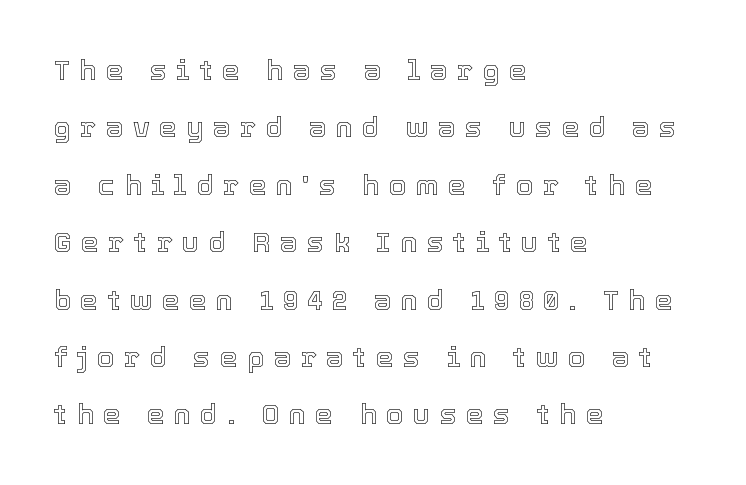
The image shows 28 px text type, upright; set left-aligned, loose line spacing (2.05x), unusually wide letter spacing (+0.34 em), not underlined; a medium x-height.
